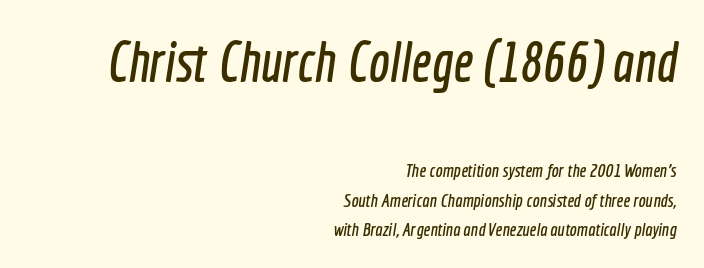
The image shows 56 px condensed sans-serif type; set right-aligned, normal line spacing (1.53x), normal letter spacing, not underlined; the first (top) block is 2.95x larger; a medium x-height.
